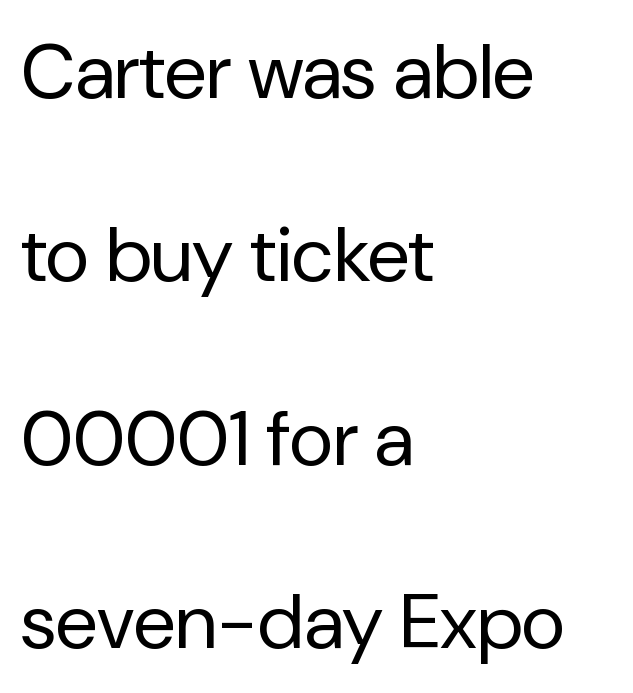
Each word holds together tightly as a unit, with standard inter-letter gaps. The letters look calm and open, with moderate or lighter stems. Nope, no serifs anywhere on these letters. Underlining? Definitely not there. These lines were composed using upright roman letters.
